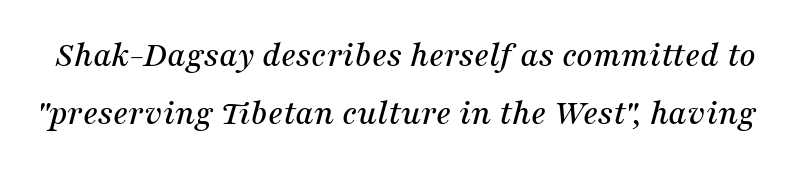
Q: Is the text italic (slanted)? A: Yes, it leans right by about 16 degrees.
Q: Is the typeface a serif or a sans-serif typeface? A: Serif.
Q: Is the text underlined? A: No.
Q: Is the spacing between letters normal or unusually wide? A: Normal.
Q: Is the spacing between lines tight, normal or loose? A: Normal.
Q: Width (condensed, normal, or wide)? A: Normal.
Q: Stroke contrast? A: Medium.
Q: x-height? A: Medium.
Q: Monospaced? A: No.
